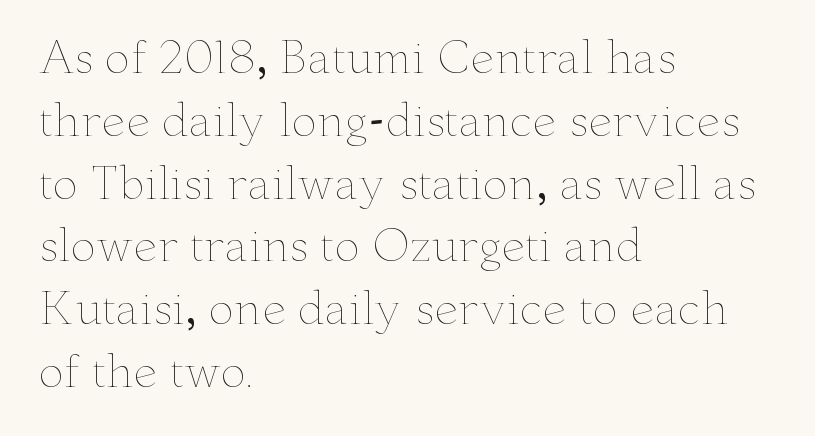
Lines of text with bare space underneath. The rows are spaced the way most documents space them. The letters advance in unequal steps, a hallmark of proportional type. Heaviness? Minimal to ordinary, like unemphasized prose. Ascenders rise straight up at ninety degrees. Horizontally, the lines are justified to the leading edge only.
